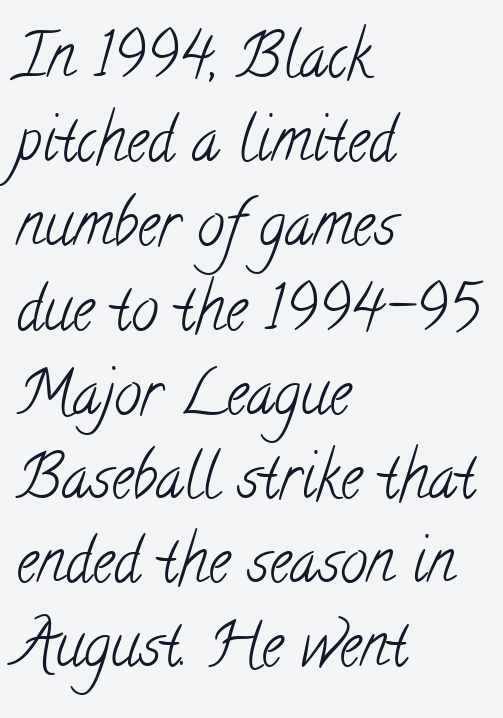
{"bold": "no", "weight": "light", "width": "condensed", "stroke_contrast": "low", "x_height": "small", "monospaced": "no", "underline": "no", "align": "left", "line_spacing": "normal", "line_spacing_ratio": 1.38, "letter_spacing": "normal", "letter_spacing_em": 0.0, "glyph_px": 61}
